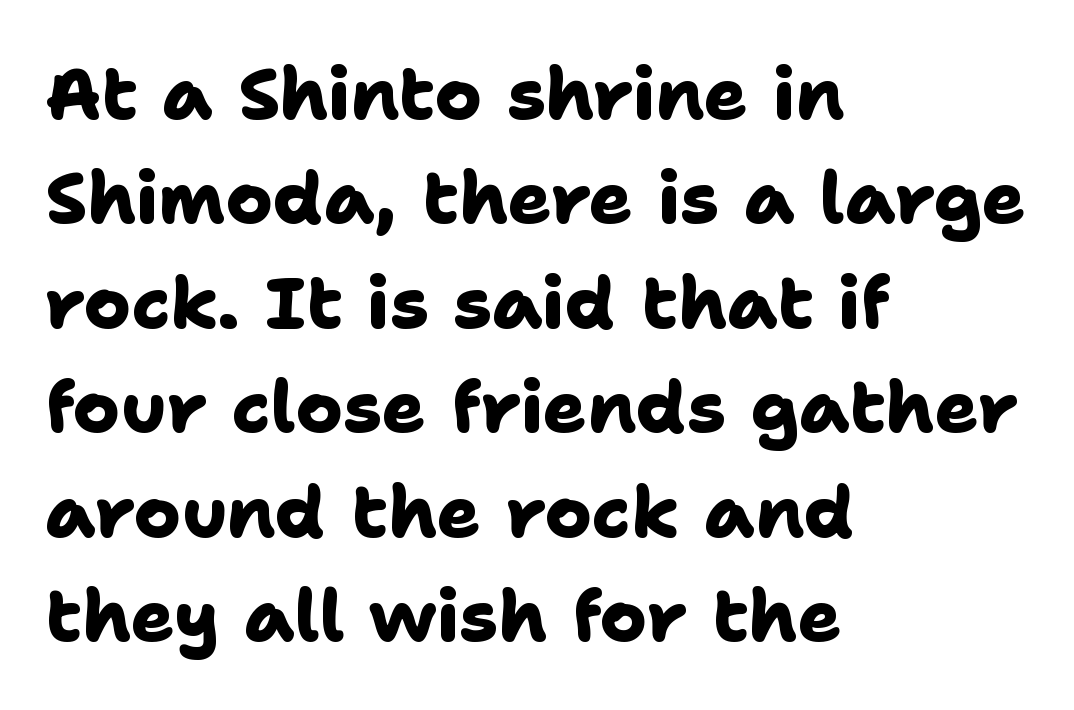
The image shows 72 px heavy sans-serif type; set left-aligned, normal line spacing (1.45x), normal letter spacing, not underlined; low stroke contrast and a medium x-height.
